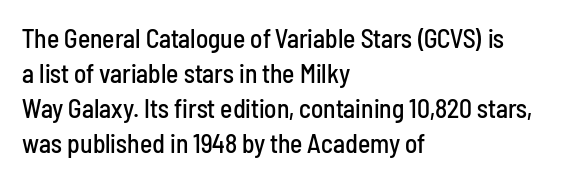
{"italic": "no", "underline": "no", "align": "left", "line_spacing": "normal", "line_spacing_ratio": 1.34, "letter_spacing": "normal", "letter_spacing_em": 0.0, "glyph_px": 26}
